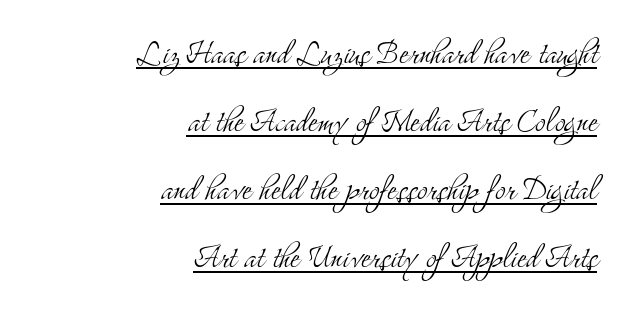
Q: Is the text bold? A: No.
Q: Is the text italic (slanted)? A: Yes.
Q: Is the typeface a serif or a sans-serif typeface? A: Serif.
Q: Is the text underlined? A: Yes.
Q: How is the paragraph aligned? A: Right-aligned.
Q: Is the spacing between letters normal or unusually wide? A: Normal.
Q: Is the spacing between lines tight, normal or loose? A: Normal.
Q: Width (condensed, normal, or wide)? A: Condensed.
Q: Stroke contrast? A: Medium.
Q: x-height? A: Small.
Q: Monospaced? A: No.
